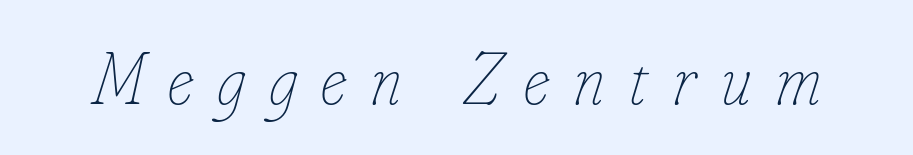
{"italic": "yes", "lean": "right", "slant_degrees": 16, "bold": "no", "weight": "thin", "width": "condensed", "stroke_contrast": "low", "x_height": "small", "monospaced": "no", "underline": "no", "letter_spacing": "wide", "letter_spacing_em": 0.34, "glyph_px": 73}
